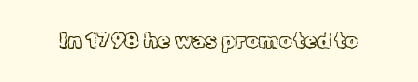
{"italic": "no", "bold": "no", "underline": "no", "letter_spacing": "normal", "letter_spacing_em": 0.0, "glyph_px": 21}
